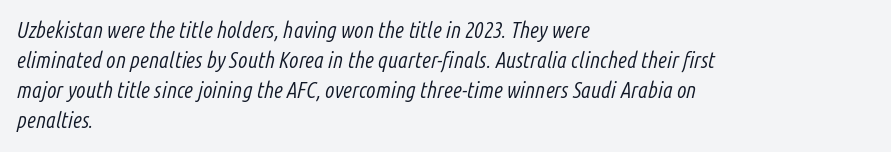
Q: Is the text bold? A: No.
Q: Is the text italic (slanted)? A: Yes, it leans right by about 14 degrees.
Q: Is the text underlined? A: No.
Q: How is the paragraph aligned? A: Left-aligned.
Q: Is the spacing between letters normal or unusually wide? A: Normal.
Q: Is the spacing between lines tight, normal or loose? A: Normal.
